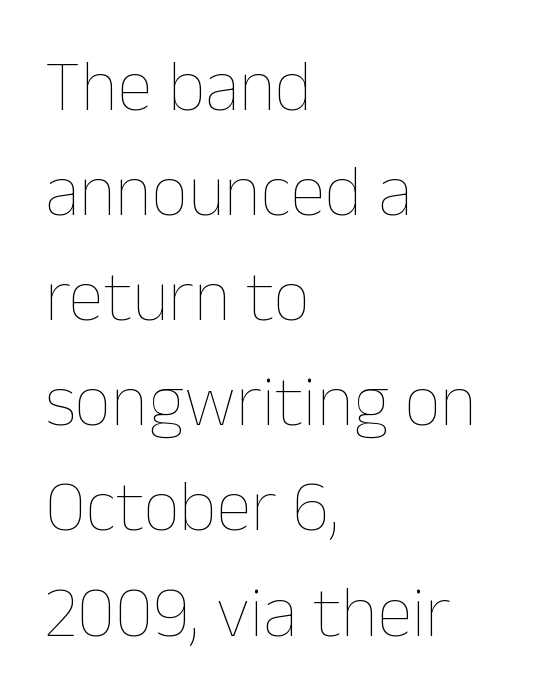
Plain, unruled lines of type. This sample keeps an unexceptional amount of space between lines. These lines were composed using upright roman letters. Ink coverage per letter is moderate at most. Spacing verdict: proportional, widths tailored to each character.
